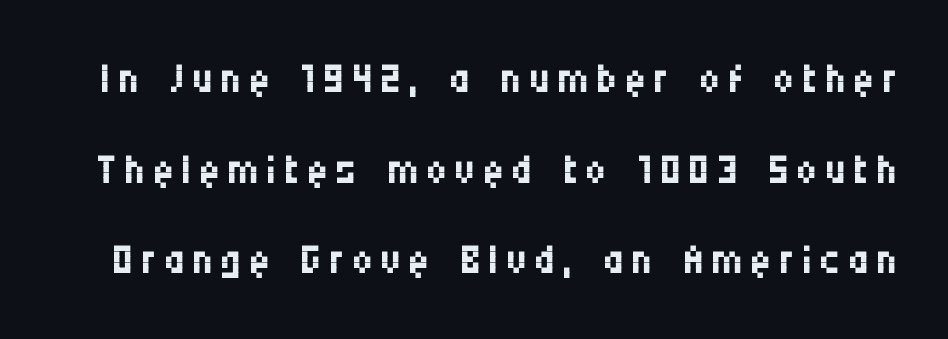
Posture: upright roman. Interline gaps are of average width in this sample. The baseline area is clear. Unlike a traditional serif, this face leaves its strokes unadorned. Think standard paragraph weight, or any step lighter than that. Character widths vary here, with narrow letters taking less room than wide ones.
